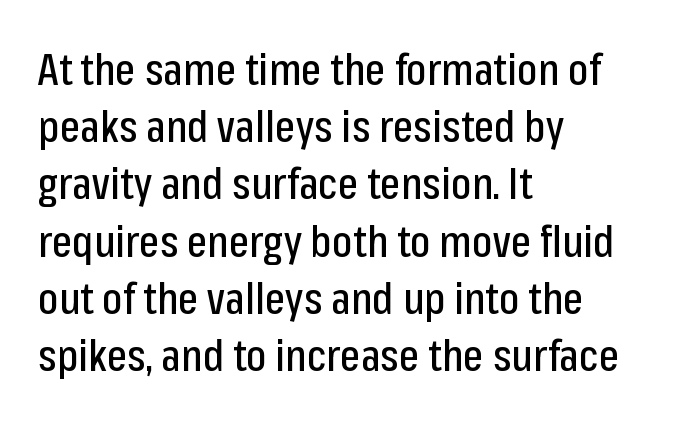
{"serif": "no", "italic": "no", "width": "condensed", "stroke_contrast": "low", "x_height": "medium", "monospaced": "no", "underline": "no", "align": "left", "line_spacing": "normal", "line_spacing_ratio": 1.33, "letter_spacing": "normal", "letter_spacing_em": 0.0, "glyph_px": 43}
